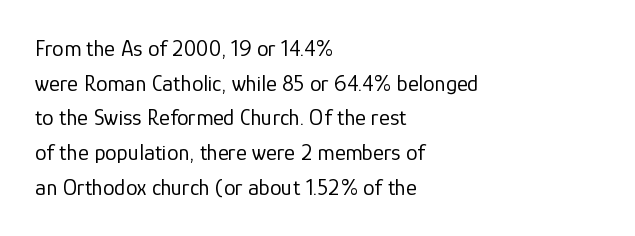
The image shows 23 px text type, upright; set left-aligned, normal line spacing (1.51x), normal letter spacing, not underlined.
